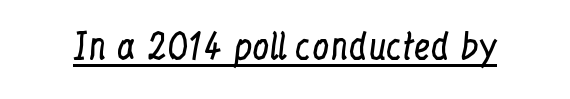
Q: Is the text bold? A: No.
Q: Is the text italic (slanted)? A: Yes.
Q: Is the typeface a serif or a sans-serif typeface? A: Serif.
Q: Is the text underlined? A: Yes.
Q: Is the spacing between letters normal or unusually wide? A: Normal.
Q: Width (condensed, normal, or wide)? A: Condensed.
Q: Stroke contrast? A: Low.
Q: x-height? A: Medium.
Q: Monospaced? A: No.
